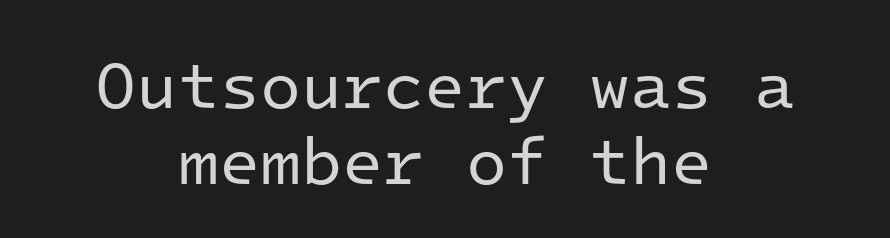
This is not heavy type; no bold has been used. Think of a typewriter: that constant character pitch is what you see here. No word sits above an underline. If you drew a line through each stem, it would be perfectly vertical. Check where the strokes stop: nothing finishes them off — pure sans. Interline gaps are noticeably narrow in this sample.
